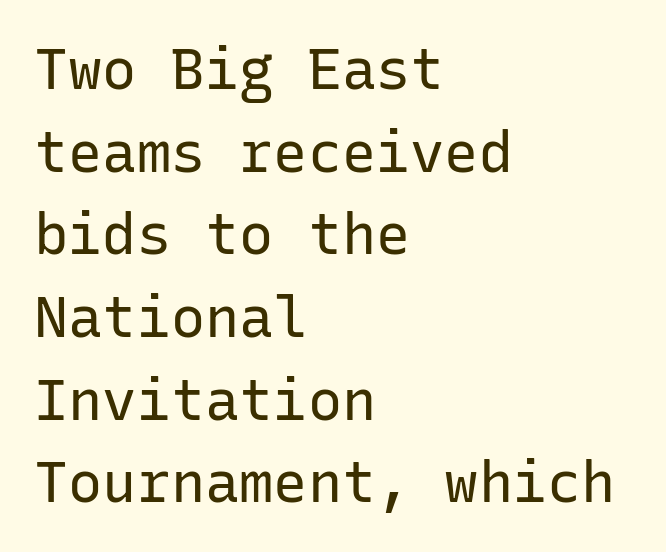
{"serif": "no", "italic": "no", "bold": "no", "weight": "regular", "width": "normal", "stroke_contrast": "low", "x_height": "medium", "monospaced": "yes", "underline": "no", "align": "left", "line_spacing": "normal", "line_spacing_ratio": 1.45, "letter_spacing": "normal", "letter_spacing_em": 0.0, "glyph_px": 57}
